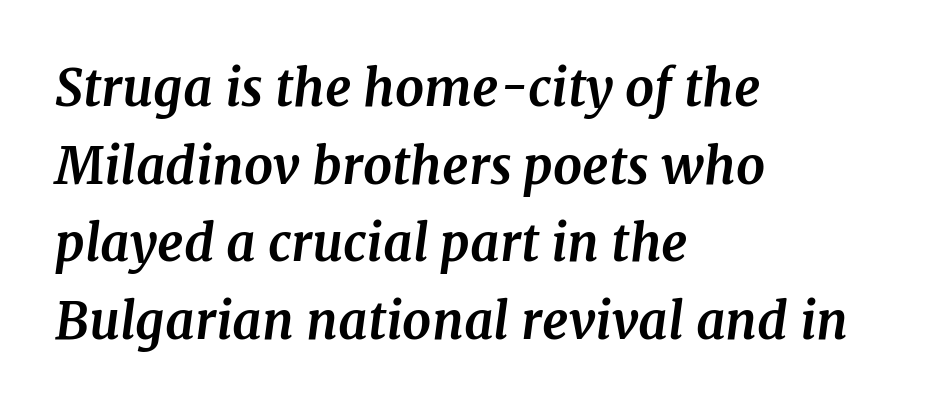
Each letter's strokes conclude with small projecting serifs. Alignment: flush left. Short note: letters normally spaced. Interline gaps are of average width in this sample. What weight is shown? A full bold with thick strokes.
